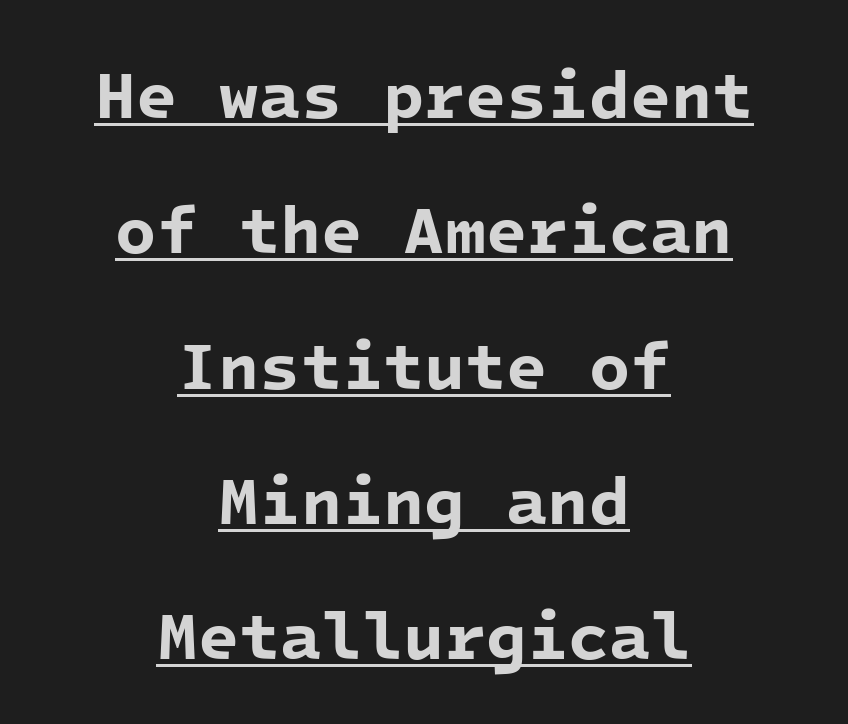
The image shows 67 px bold sans-serif type, monospaced; set centered, loose line spacing (2.02x), normal letter spacing, underlined; low stroke contrast and a medium x-height.
